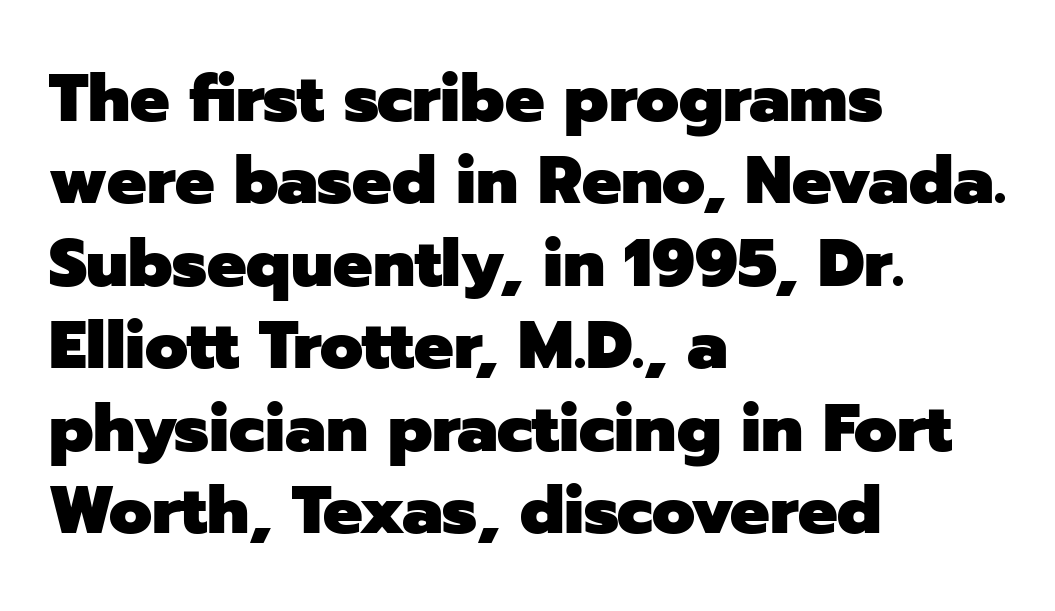
Q: Is the text bold? A: Yes.
Q: Is the text italic (slanted)? A: No, it is upright.
Q: Is the typeface a serif or a sans-serif typeface? A: Sans-serif.
Q: Is the text underlined? A: No.
Q: How is the paragraph aligned? A: Left-aligned.
Q: Is the spacing between letters normal or unusually wide? A: Normal.
Q: Is the spacing between lines tight, normal or loose? A: Normal.
Q: Width (condensed, normal, or wide)? A: Normal.
Q: Stroke contrast? A: Low.
Q: x-height? A: Medium.
Q: Monospaced? A: No.
